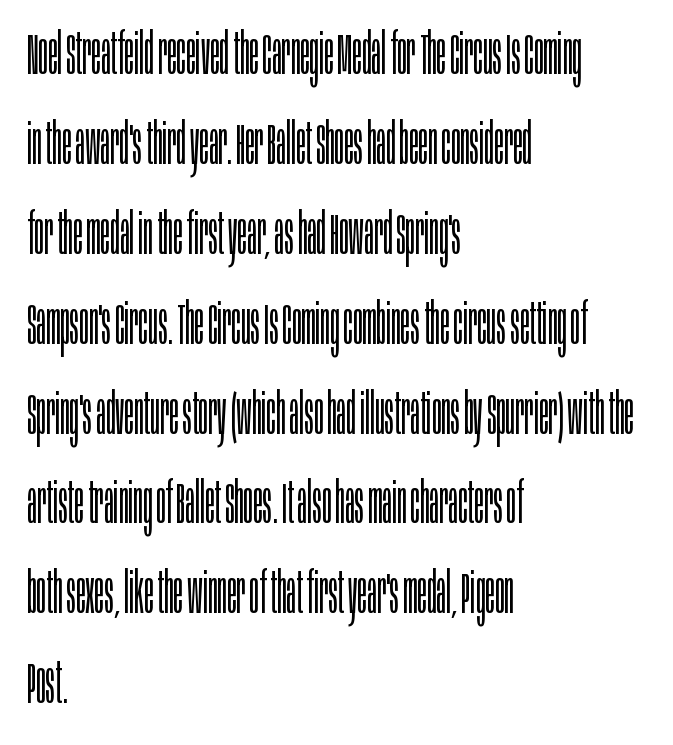
The rag falls on the right side of this text block. What's the leading like? Ordinary, nothing unusual. Every stem runs plumb, perpendicular to the baseline. The letterforms sit shoulder to shoulder at normal distance.
